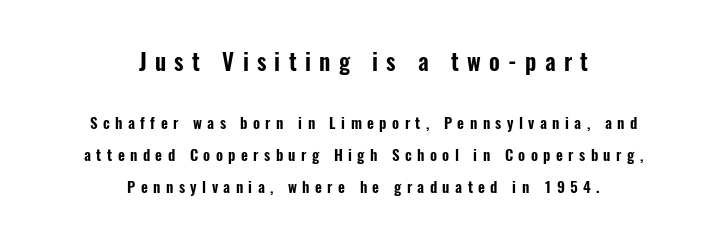
Q: Is the text italic (slanted)? A: No, it is upright.
Q: Is the text underlined? A: No.
Q: How is the paragraph aligned? A: Centered.
Q: Is the spacing between letters normal or unusually wide? A: Unusually wide.
Q: Is the spacing between lines tight, normal or loose? A: Loose.
Q: Which block of text is set in a larger size, the first (top) or the second (bottom)? A: The first (top) one.
